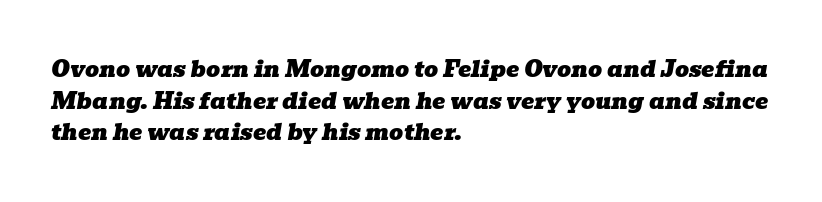
{"italic": "yes", "lean": "right", "slant_degrees": 10, "underline": "no", "align": "left", "line_spacing": "normal", "line_spacing_ratio": 1.44, "letter_spacing": "normal", "letter_spacing_em": 0.0, "glyph_px": 22}
